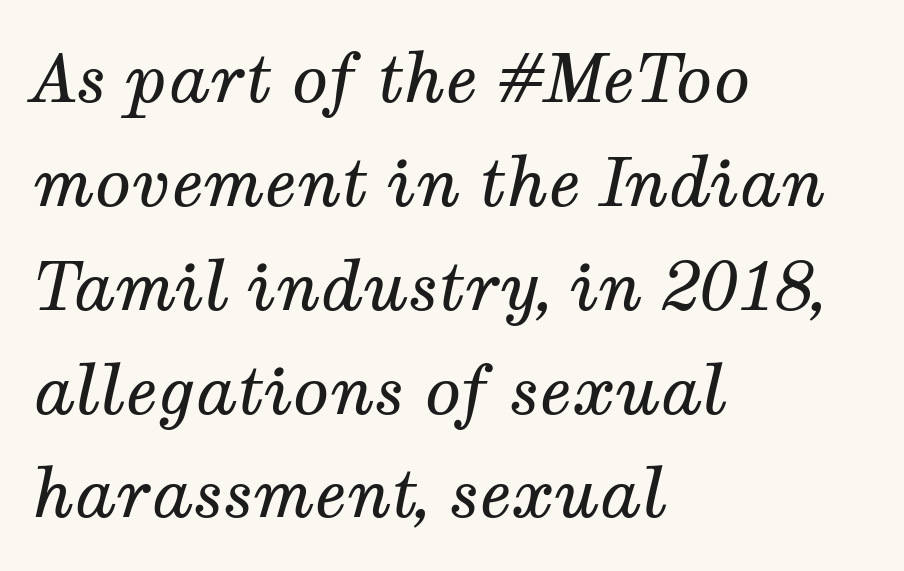
{"serif": "yes", "italic": "yes", "lean": "right", "slant_degrees": 12, "bold": "no", "weight": "regular", "width": "normal", "stroke_contrast": "medium", "x_height": "medium", "monospaced": "no", "underline": "no", "align": "left", "line_spacing": "normal", "line_spacing_ratio": 1.55, "letter_spacing": "normal", "letter_spacing_em": 0.0, "glyph_px": 67}
